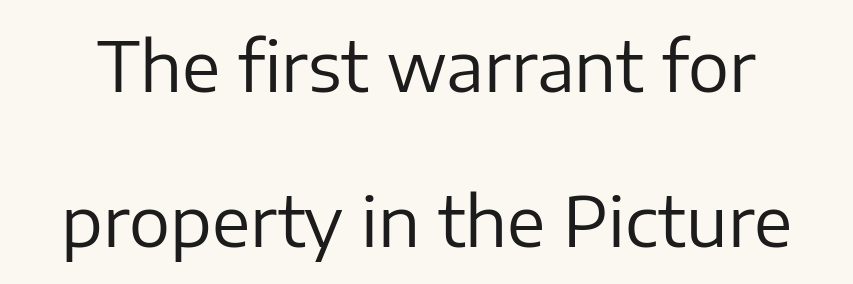
{"serif": "no", "italic": "no", "bold": "no", "weight": "regular", "width": "normal", "stroke_contrast": "low", "x_height": "medium", "monospaced": "no", "underline": "no", "line_spacing": "loose", "line_spacing_ratio": 2.25, "letter_spacing": "normal", "letter_spacing_em": 0.0, "glyph_px": 69}
